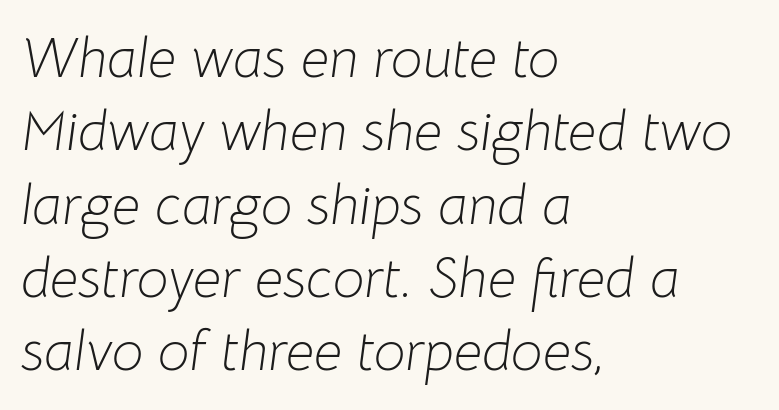
The image shows 56 px light type, italic (leaning right); set left-aligned, normal line spacing (1.31x), normal letter spacing, not underlined; low stroke contrast and a medium x-height.
